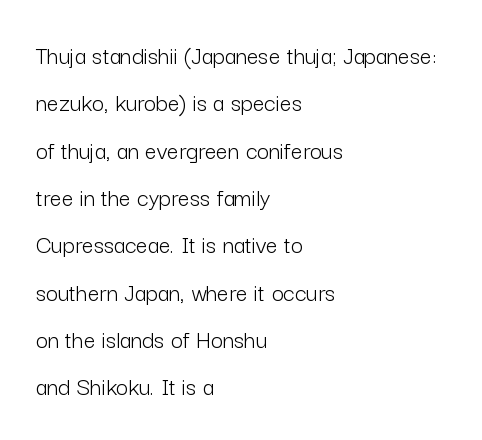
Q: Is the text bold? A: No.
Q: Is the text italic (slanted)? A: No, it is upright.
Q: Is the text underlined? A: No.
Q: How is the paragraph aligned? A: Left-aligned.
Q: Is the spacing between letters normal or unusually wide? A: Normal.
